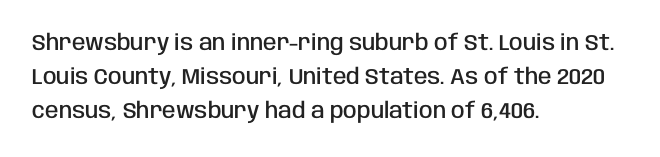
Q: Is the text bold? A: Semi-bold.
Q: Is the text italic (slanted)? A: No, it is upright.
Q: Is the text underlined? A: No.
Q: How is the paragraph aligned? A: Left-aligned.
Q: Is the spacing between letters normal or unusually wide? A: Normal.
Q: Is the spacing between lines tight, normal or loose? A: Normal.
